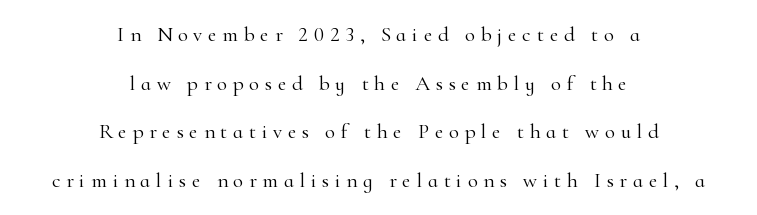
{"italic": "no", "bold": "no", "underline": "no", "align": "center", "line_spacing": "loose", "line_spacing_ratio": 2.31, "letter_spacing": "wide", "letter_spacing_em": 0.27, "glyph_px": 21}
